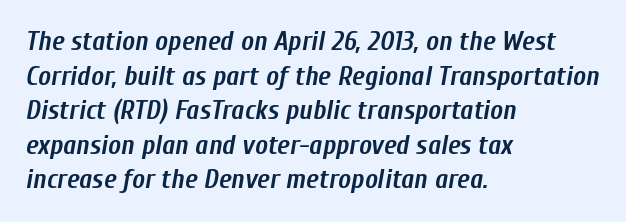
Emphasis by weight is at full strength: bold. Alignment: flush left. Slanted lettering throughout. The tracking reads as untouched default to a designer's eye. Just letters on the line, the space beneath them empty.
